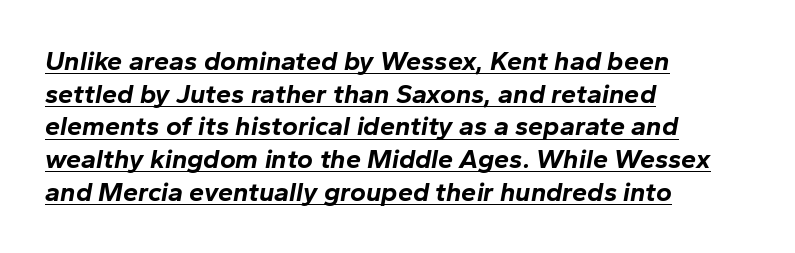
The image shows 27 px bold type, italic (leaning right); set left-aligned, line spacing 1.21x, normal letter spacing, underlined.
